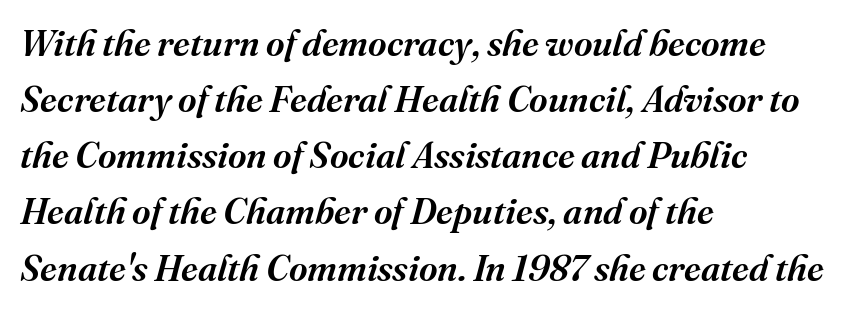
{"serif": "yes", "italic": "yes", "lean": "right", "slant_degrees": 16, "width": "normal", "stroke_contrast": "medium", "x_height": "medium", "monospaced": "no", "underline": "no", "align": "left", "line_spacing": "normal", "line_spacing_ratio": 1.56, "letter_spacing": "normal", "letter_spacing_em": 0.0, "glyph_px": 36}
